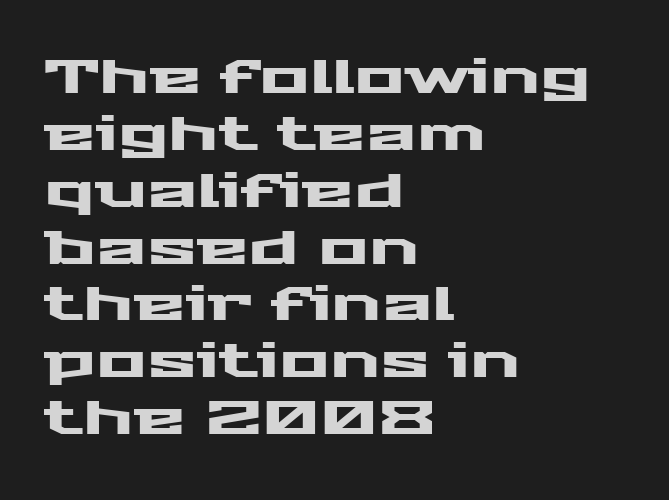
{"serif": "no", "italic": "no", "width": "wide", "stroke_contrast": "medium", "x_height": "medium", "monospaced": "no", "underline": "no", "align": "left", "line_spacing_ratio": 1.21, "letter_spacing": "normal", "letter_spacing_em": 0.0, "glyph_px": 47}
